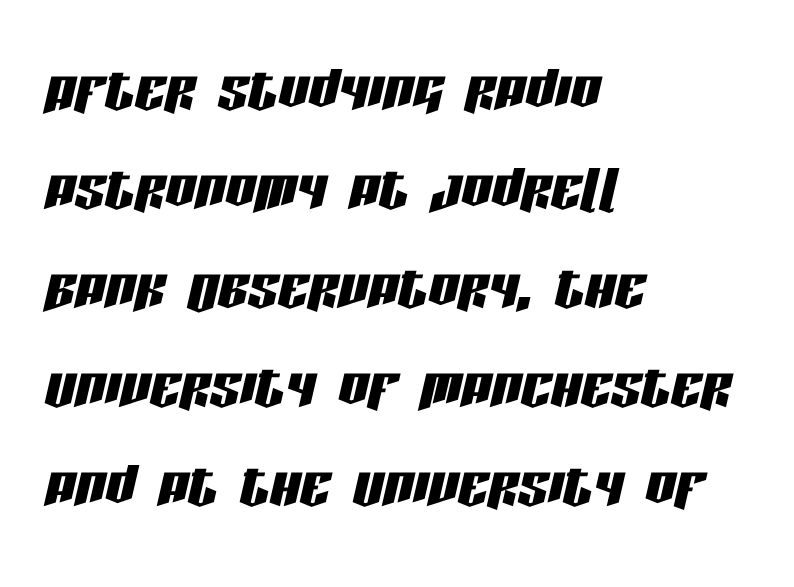
Q: Is the text italic (slanted)? A: Yes, it leans right by about 13 degrees.
Q: Is the text underlined? A: No.
Q: How is the paragraph aligned? A: Left-aligned.
Q: Is the spacing between letters normal or unusually wide? A: Normal.
Q: Is the spacing between lines tight, normal or loose? A: Normal.
Q: Width (condensed, normal, or wide)? A: Condensed.
Q: Stroke contrast? A: Low.
Q: x-height? A: Large.
Q: Monospaced? A: No.
